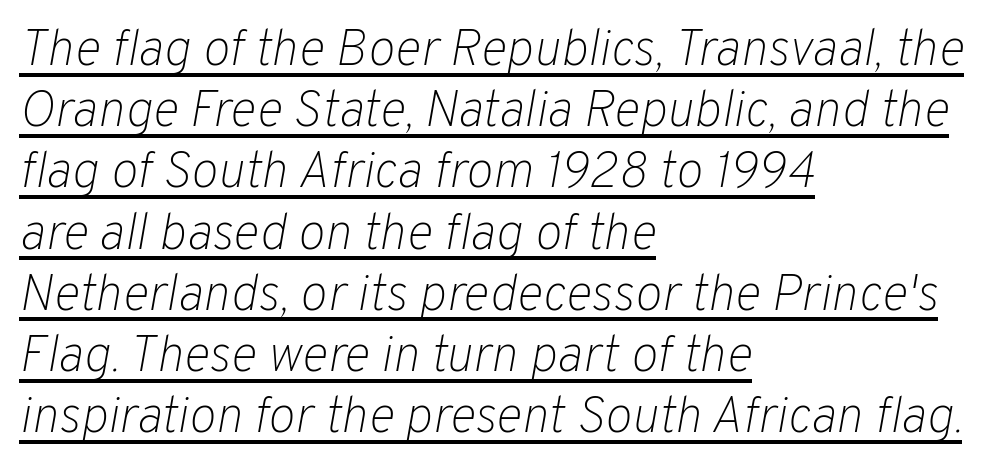
The image shows 51 px light type, italic (leaning right); set left-aligned, line spacing 1.2x, normal letter spacing, underlined; low stroke contrast and a medium x-height.
